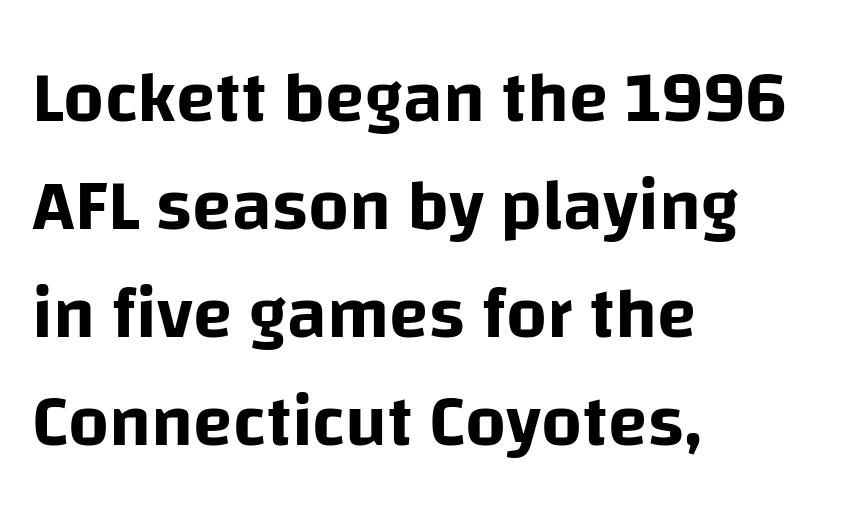
{"serif": "no", "italic": "no", "width": "normal", "stroke_contrast": "low", "x_height": "large", "monospaced": "no", "underline": "no", "align": "left", "line_spacing": "normal", "line_spacing_ratio": 1.5, "letter_spacing": "normal", "letter_spacing_em": 0.0, "glyph_px": 72}
